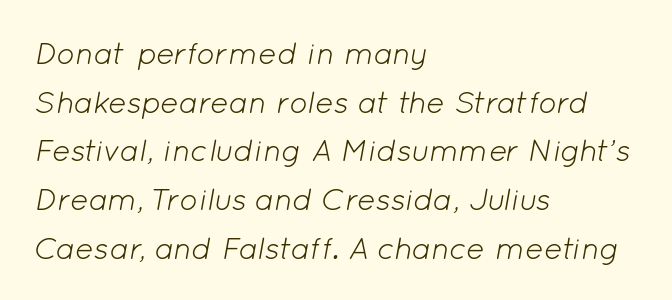
No extra tracking has been applied to these lines. Casual observation: everything's shoved over to the left. The letters advance in unequal steps, a hallmark of proportional type. The words here are not underlined.
